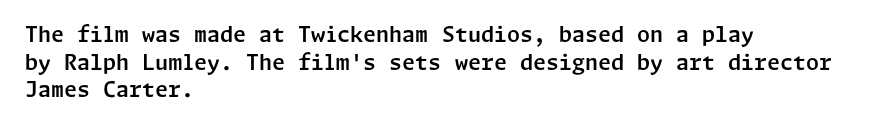
{"italic": "no", "underline": "no", "align": "left", "line_spacing": "normal", "line_spacing_ratio": 1.32, "letter_spacing": "normal", "letter_spacing_em": 0.0, "glyph_px": 21}
